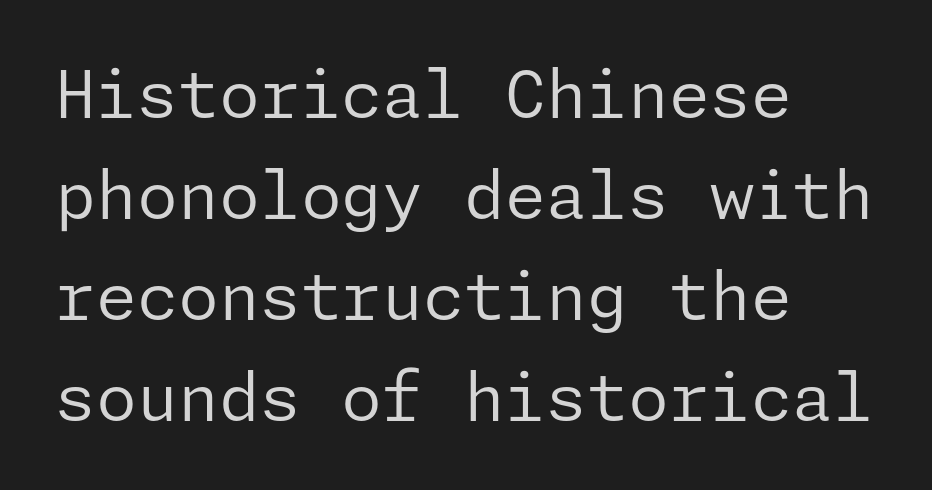
{"serif": "no", "italic": "no", "bold": "no", "weight": "regular", "width": "normal", "stroke_contrast": "low", "x_height": "medium", "underline": "no", "align": "left", "line_spacing": "normal", "line_spacing_ratio": 1.53, "letter_spacing": "normal", "letter_spacing_em": 0.0, "glyph_px": 66}
